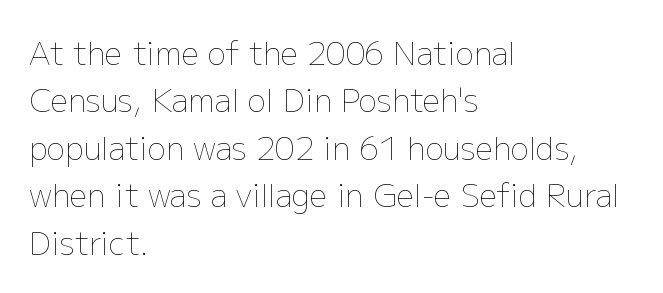
{"italic": "no", "bold": "no", "weight": "thin", "width": "normal", "stroke_contrast": "low", "x_height": "medium", "monospaced": "no", "underline": "no", "align": "left", "line_spacing": "normal", "line_spacing_ratio": 1.53, "letter_spacing": "normal", "letter_spacing_em": 0.0, "glyph_px": 31}
